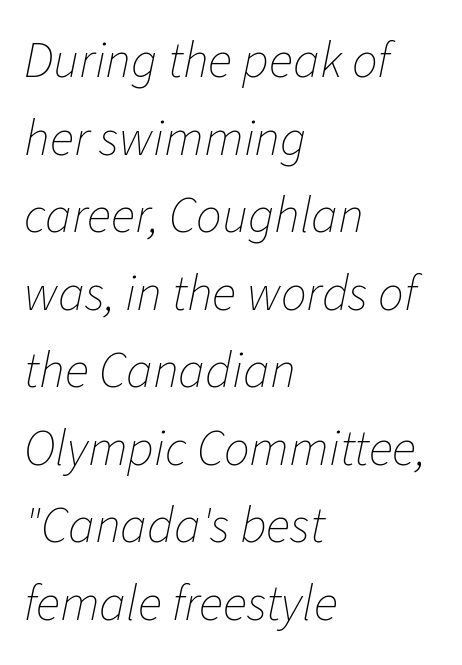
The image shows 51 px thin type, italic (leaning right); set left-aligned, normal line spacing (1.52x), normal letter spacing, not underlined; low stroke contrast and a medium x-height.
